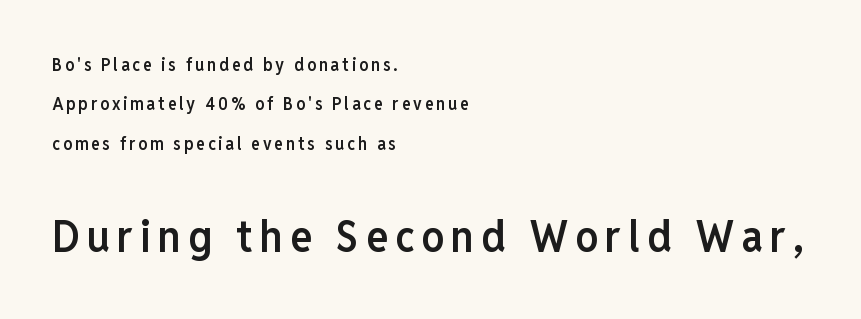
Q: Is the text bold? A: Semi-bold.
Q: Is the text italic (slanted)? A: No, it is upright.
Q: Is the typeface a serif or a sans-serif typeface? A: Sans-serif.
Q: Is the text underlined? A: No.
Q: How is the paragraph aligned? A: Left-aligned.
Q: Is the spacing between lines tight, normal or loose? A: Loose.
Q: Which block of text is set in a larger size, the first (top) or the second (bottom)? A: The second (bottom) one.
Q: Width (condensed, normal, or wide)? A: Condensed.
Q: Stroke contrast? A: Low.
Q: x-height? A: Medium.
Q: Monospaced? A: No.
